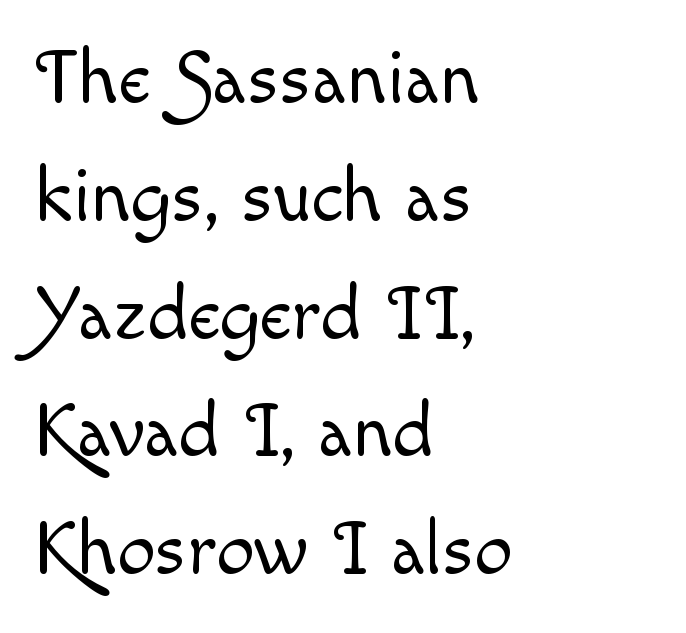
Italic: no, the glyphs are upright roman. The setting favours the left margin, as ordinary paragraphs usually do. Is the letter spacing exaggerated? No — it looks like the ordinary default. The string is rendered with underlining switched off.
